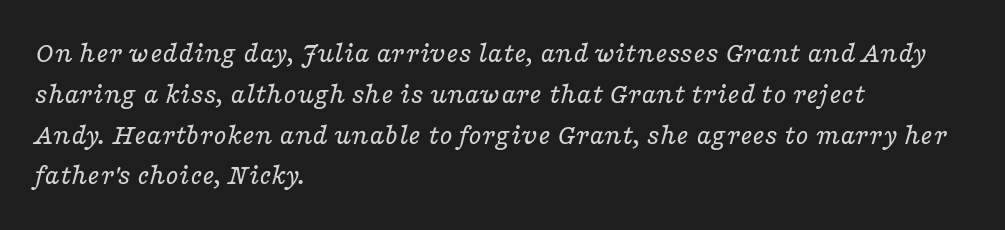
Q: Is the text bold? A: No.
Q: Is the text italic (slanted)? A: Yes, it leans right by about 16 degrees.
Q: Is the typeface a serif or a sans-serif typeface? A: Serif.
Q: Is the text underlined? A: No.
Q: How is the paragraph aligned? A: Left-aligned.
Q: Is the spacing between letters normal or unusually wide? A: Normal.
Q: Is the spacing between lines tight, normal or loose? A: Normal.
Q: Width (condensed, normal, or wide)? A: Wide.
Q: Stroke contrast? A: Low.
Q: x-height? A: Medium.
Q: Monospaced? A: No.
